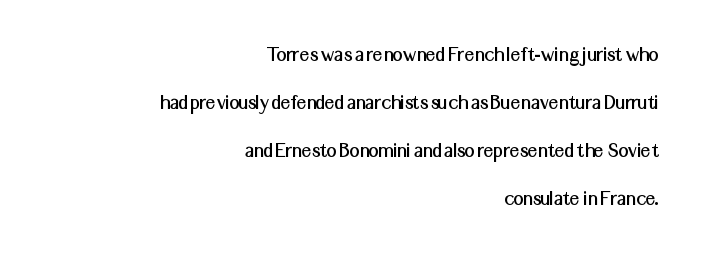
Rule under the text: the space is simply empty. Students, observe: this is what heavily led, spacious text looks like. Is the letter spacing exaggerated? No — it looks like the ordinary default. Posture: upright roman.
